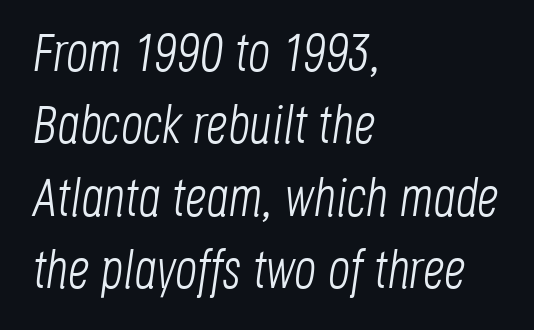
{"italic": "yes", "lean": "right", "slant_degrees": 8, "bold": "no", "weight": "light", "width": "condensed", "stroke_contrast": "low", "x_height": "large", "monospaced": "no", "underline": "no", "align": "left", "line_spacing": "normal", "line_spacing_ratio": 1.34, "letter_spacing": "normal", "letter_spacing_em": 0.0, "glyph_px": 54}
